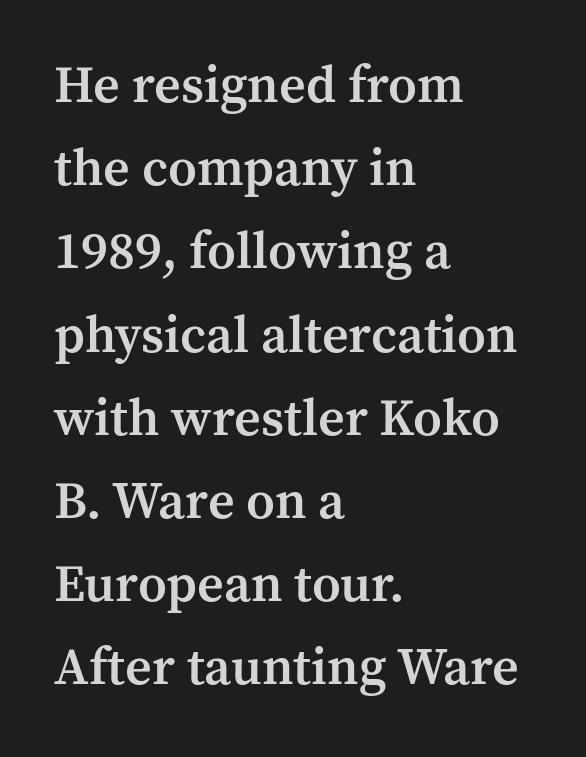
The image shows 52 px semibold serif type, upright; set left-aligned, normal line spacing (1.6x), normal letter spacing, not underlined; medium stroke contrast and a medium x-height.
